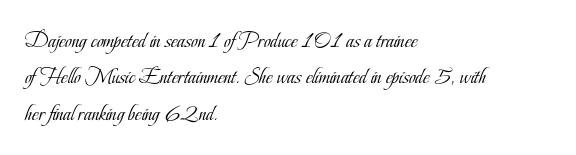
The image shows 23 px text type; set left-aligned, normal line spacing (1.58x), normal letter spacing, not underlined.
